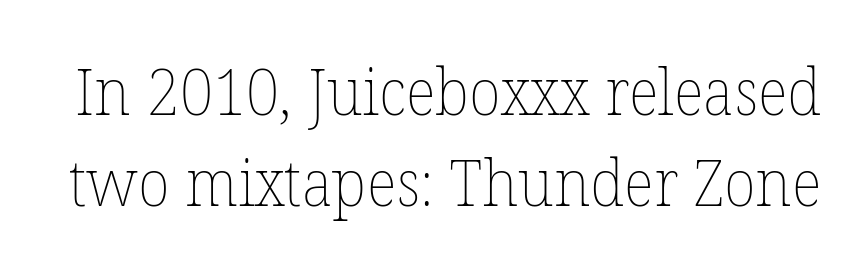
{"italic": "no", "bold": "no", "weight": "thin", "width": "normal", "stroke_contrast": "low", "x_height": "medium", "monospaced": "no", "underline": "no", "line_spacing": "normal", "line_spacing_ratio": 1.4, "letter_spacing": "normal", "letter_spacing_em": 0.0, "glyph_px": 65}
